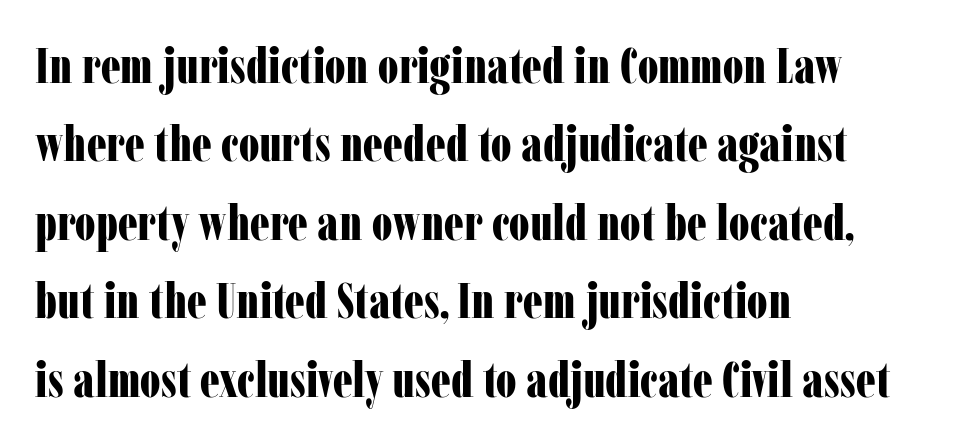
Q: Is the text bold? A: Yes.
Q: Is the text italic (slanted)? A: No, it is upright.
Q: Is the typeface a serif or a sans-serif typeface? A: Serif.
Q: Is the text underlined? A: No.
Q: How is the paragraph aligned? A: Left-aligned.
Q: Is the spacing between letters normal or unusually wide? A: Normal.
Q: Is the spacing between lines tight, normal or loose? A: Normal.
Q: Width (condensed, normal, or wide)? A: Condensed.
Q: Stroke contrast? A: Low.
Q: x-height? A: Medium.
Q: Monospaced? A: No.
